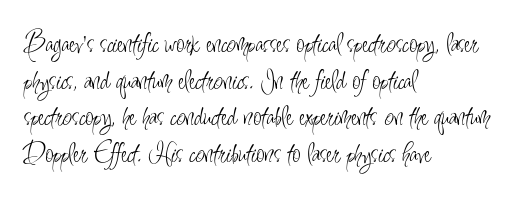
{"serif": "no", "bold": "no", "weight": "light", "width": "condensed", "stroke_contrast": "low", "x_height": "small", "monospaced": "no", "underline": "no", "align": "left", "line_spacing_ratio": 1.22, "letter_spacing": "normal", "letter_spacing_em": 0.0, "glyph_px": 30}
